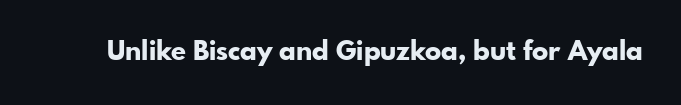
{"italic": "no", "bold": "yes", "underline": "no", "letter_spacing": "normal", "letter_spacing_em": 0.0, "glyph_px": 27}
